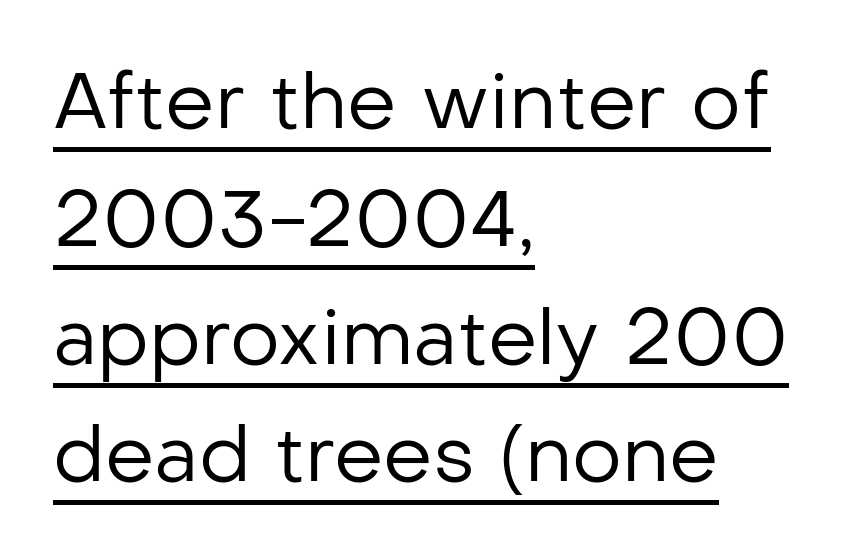
Q: Is the text bold? A: No.
Q: Is the text italic (slanted)? A: No, it is upright.
Q: Is the typeface a serif or a sans-serif typeface? A: Sans-serif.
Q: Is the text underlined? A: Yes.
Q: How is the paragraph aligned? A: Left-aligned.
Q: Is the spacing between letters normal or unusually wide? A: Normal.
Q: Is the spacing between lines tight, normal or loose? A: Normal.
Q: Width (condensed, normal, or wide)? A: Normal.
Q: Stroke contrast? A: Low.
Q: x-height? A: Medium.
Q: Monospaced? A: No.
